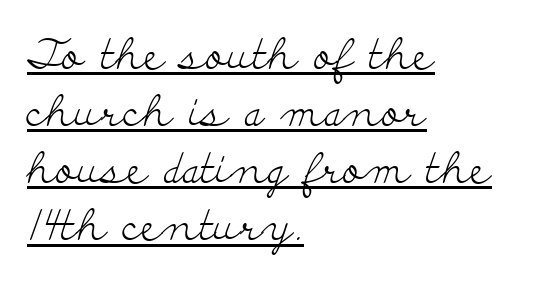
The image shows 42 px light, wide serif type; set left-aligned, normal line spacing (1.36x), normal letter spacing, underlined; low stroke contrast and a small x-height.
